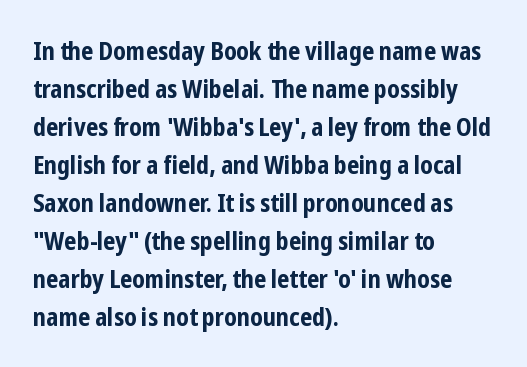
{"italic": "no", "bold": "yes", "underline": "no", "align": "left", "line_spacing": "normal", "line_spacing_ratio": 1.52, "letter_spacing": "normal", "letter_spacing_em": 0.0, "glyph_px": 25}
